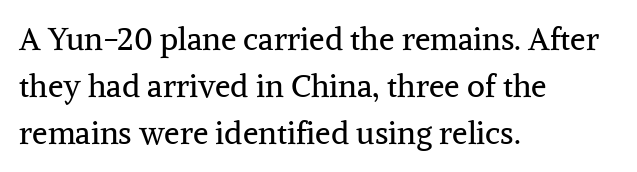
Do the characters align in a grid? No, the font is proportional. Reading down the block, your eye returns to a fixed left position each line. Just letters on the line, the space beneath them empty. The face used here is seriffed, in the tradition of book romans. Compared with typical body copy, the letter spacing here is the same.
